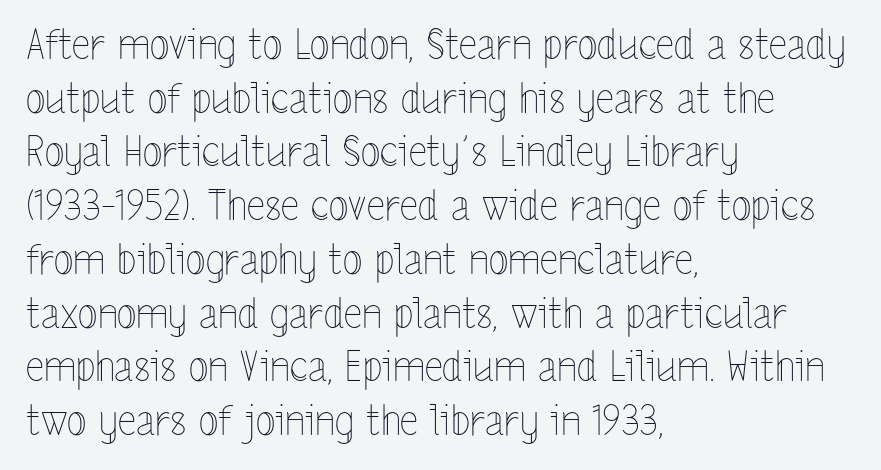
Horizontally, the lines are justified to the leading edge only. Vertical spacing — default. The specimen omits any rule beneath the text block's lines. The lettering holds an erect, upright posture throughout. Nobody touched the tracking dial on this one.
